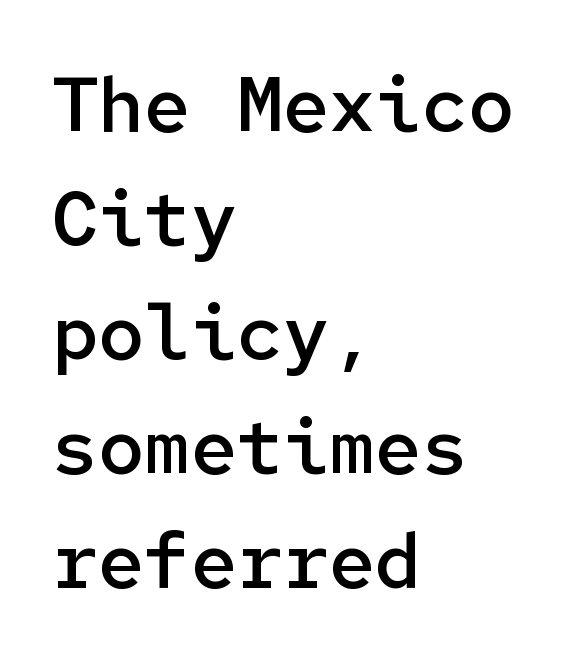
{"serif": "no", "italic": "no", "bold": "semi", "weight": "semibold", "width": "normal", "stroke_contrast": "low", "x_height": "medium", "monospaced": "yes", "underline": "no", "align": "left", "line_spacing": "normal", "line_spacing_ratio": 1.48, "letter_spacing": "normal", "letter_spacing_em": 0.0, "glyph_px": 77}
